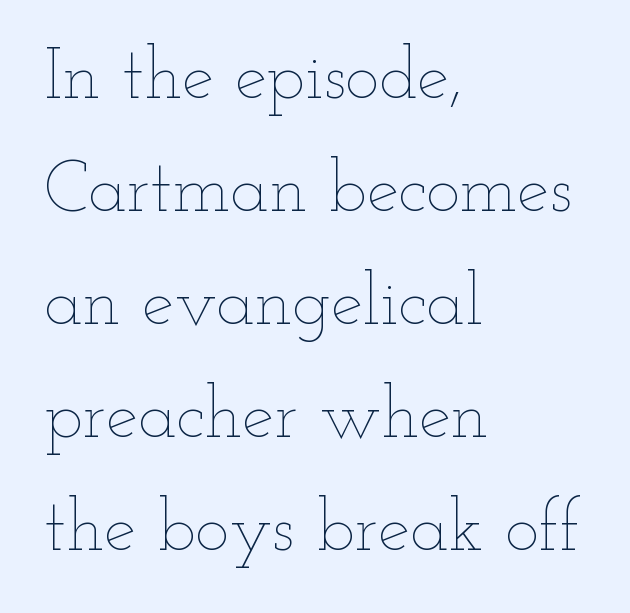
Q: Is the text bold? A: No.
Q: Is the text italic (slanted)? A: No, it is upright.
Q: Is the text underlined? A: No.
Q: How is the paragraph aligned? A: Left-aligned.
Q: Is the spacing between letters normal or unusually wide? A: Normal.
Q: Is the spacing between lines tight, normal or loose? A: Normal.
Q: Width (condensed, normal, or wide)? A: Wide.
Q: Stroke contrast? A: Low.
Q: x-height? A: Small.
Q: Monospaced? A: No.
